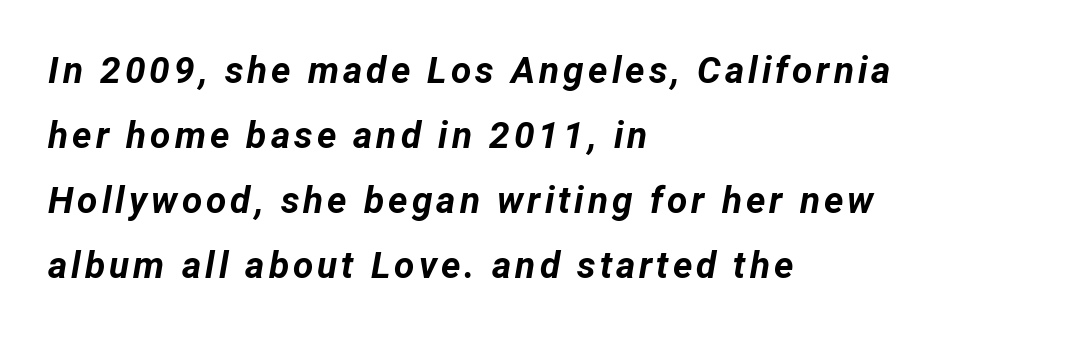
{"italic": "yes", "lean": "right", "slant_degrees": 12, "bold": "yes", "weight": "bold", "width": "normal", "stroke_contrast": "low", "x_height": "medium", "monospaced": "no", "underline": "no", "align": "left", "line_spacing_ratio": 1.76, "glyph_px": 37}
